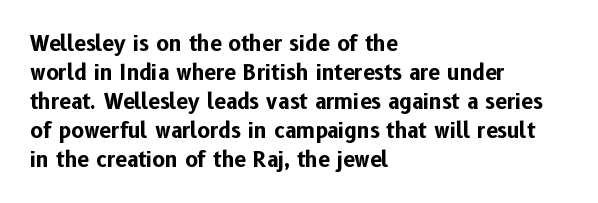
Q: Is the text bold? A: Yes.
Q: Is the text italic (slanted)? A: No, it is upright.
Q: Is the text underlined? A: No.
Q: How is the paragraph aligned? A: Left-aligned.
Q: Is the spacing between letters normal or unusually wide? A: Normal.
Q: Is the spacing between lines tight, normal or loose? A: Normal.
